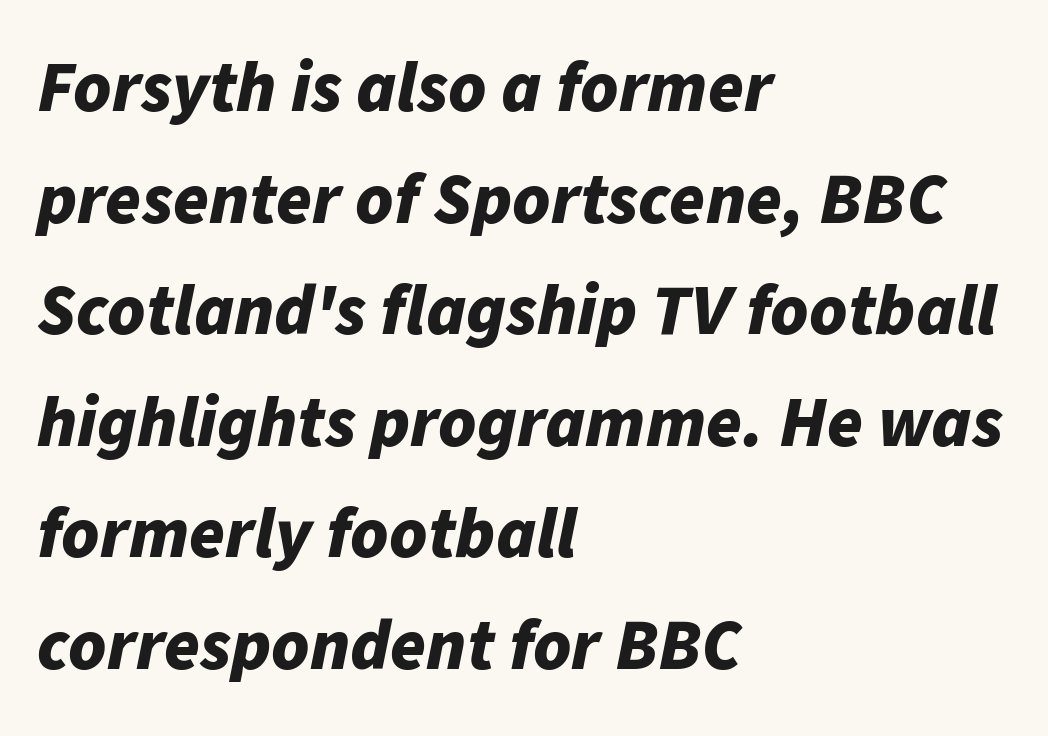
Q: Is the text bold? A: Yes.
Q: Is the text italic (slanted)? A: Yes, it leans right by about 11 degrees.
Q: Is the text underlined? A: No.
Q: How is the paragraph aligned? A: Left-aligned.
Q: Is the spacing between letters normal or unusually wide? A: Normal.
Q: Is the spacing between lines tight, normal or loose? A: Normal.
Q: Width (condensed, normal, or wide)? A: Normal.
Q: Stroke contrast? A: Low.
Q: x-height? A: Medium.
Q: Monospaced? A: No.
